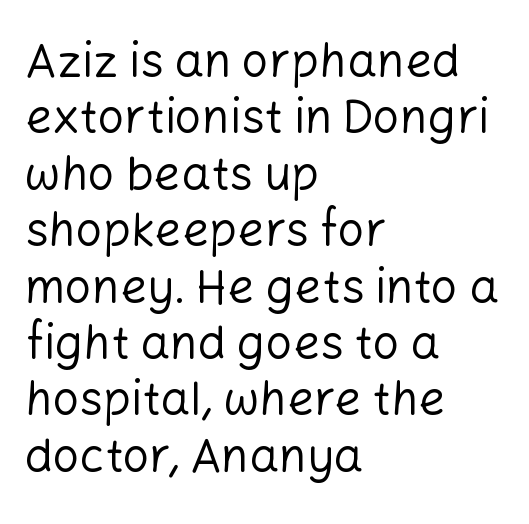
The image shows 47 px regular-weight sans-serif type, upright; set left-aligned, line spacing 1.2x, normal letter spacing, not underlined; low stroke contrast and a medium x-height.
